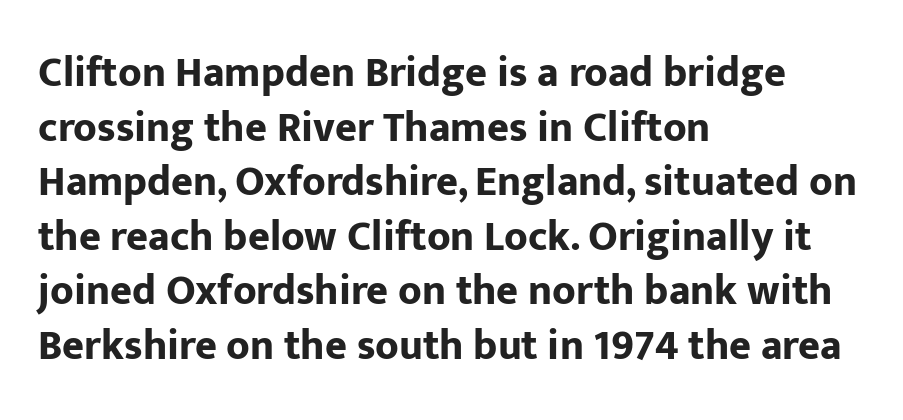
Looks like regular typesetting: each glyph gets only the width it needs. You could call the tracking neutral — neither tight nor loose. Chunky letters — that's bold for sure. The paragraph shown leans on its left margin. Whoever set this chose a conventional vertical rhythm. Regarding serifs, this sample does without them.
